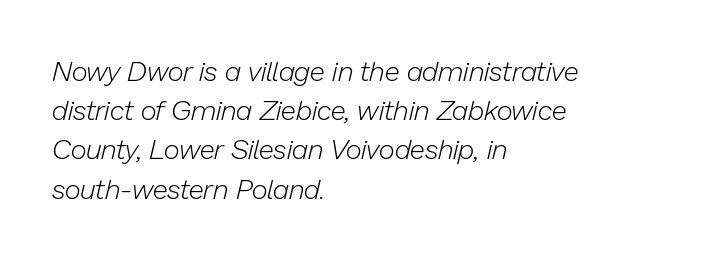
Is this a fixed-width face? No — the glyphs have proportional, varying widths. The tracking reads as untouched default to a designer's eye. Horizontally, the lines are justified to the leading edge only. Italic? Definitely — the glyphs are oblique. Nothing heavy about these letters — not bold at all. A clean baseline with only descenders dipping below it.
